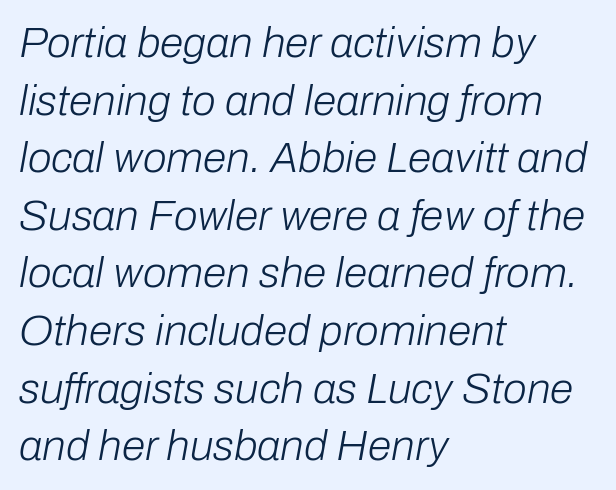
Q: Is the text bold? A: No.
Q: Is the text italic (slanted)? A: Yes, it leans right by about 10 degrees.
Q: Is the text underlined? A: No.
Q: How is the paragraph aligned? A: Left-aligned.
Q: Is the spacing between letters normal or unusually wide? A: Normal.
Q: Is the spacing between lines tight, normal or loose? A: Normal.
Q: Width (condensed, normal, or wide)? A: Normal.
Q: Stroke contrast? A: Low.
Q: x-height? A: Medium.
Q: Monospaced? A: No.
